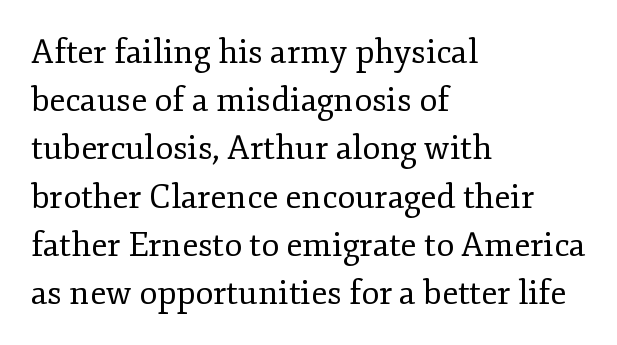
No heavy texture on the line: the type isn't bold. Type without underlining. The line-height multiplier appears to be the usual default. Serif or sans? Serif — the stroke terminals have little feet.
